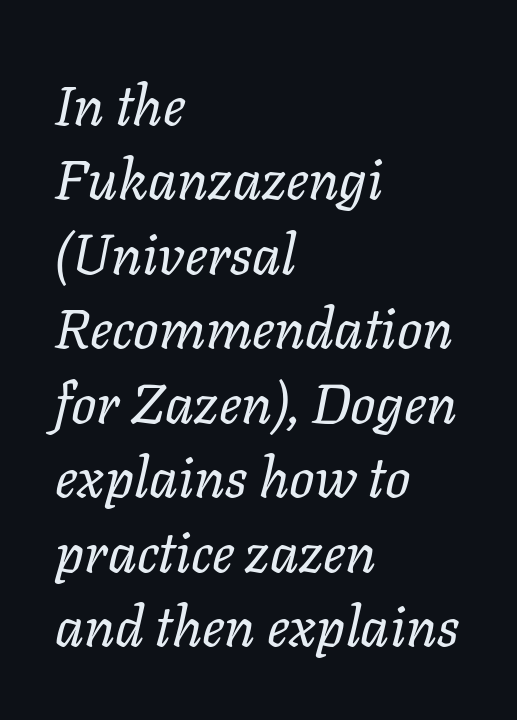
{"italic": "yes", "lean": "right", "slant_degrees": 11, "bold": "no", "weight": "regular", "width": "normal", "stroke_contrast": "low", "x_height": "medium", "monospaced": "no", "underline": "no", "align": "left", "line_spacing": "normal", "line_spacing_ratio": 1.33, "letter_spacing": "normal", "letter_spacing_em": 0.0, "glyph_px": 56}
